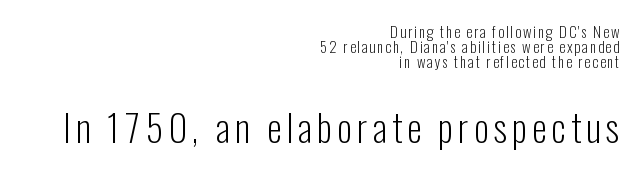
{"serif": "no", "italic": "no", "bold": "no", "weight": "light", "width": "condensed", "stroke_contrast": "low", "x_height": "medium", "monospaced": "no", "underline": "no", "align": "right", "line_spacing": "tight", "line_spacing_ratio": 0.99, "larger_block": "second", "size_ratio": 2.53, "glyph_px": 38}
